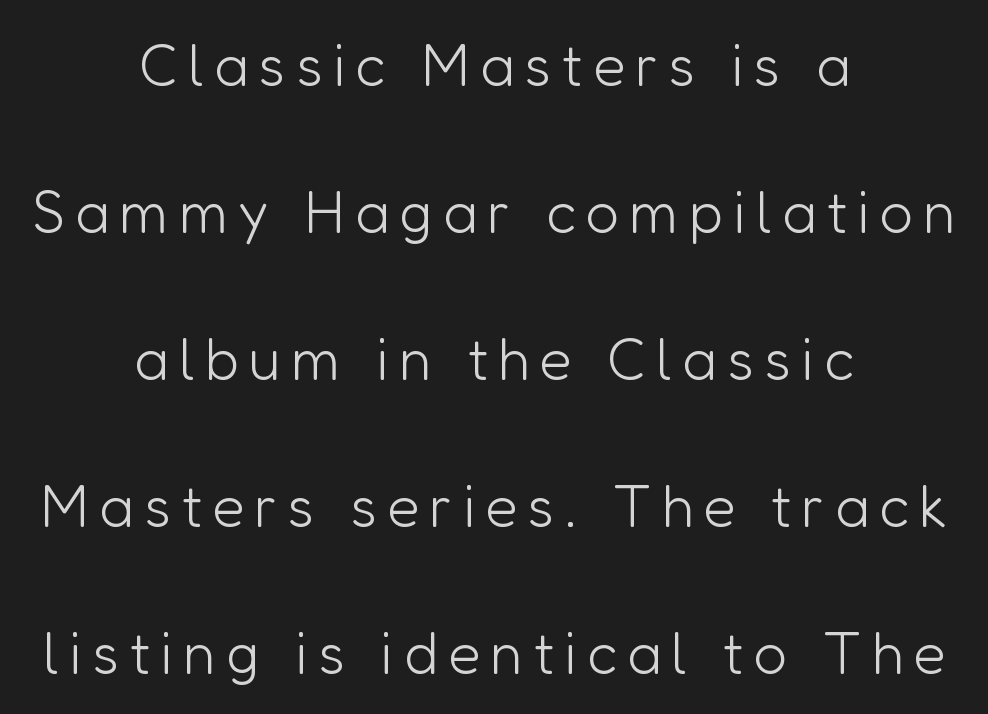
{"serif": "no", "italic": "no", "bold": "no", "weight": "light", "width": "normal", "stroke_contrast": "low", "x_height": "medium", "monospaced": "no", "underline": "no", "align": "center", "line_spacing": "loose", "line_spacing_ratio": 2.49, "glyph_px": 59}
